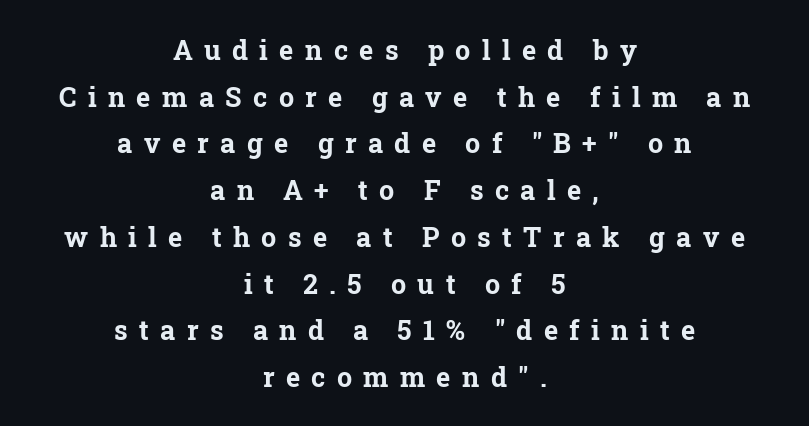
The image shows 27 px bold type, upright; set centered, line spacing 1.73x, unusually wide letter spacing (+0.42 em), not underlined.
